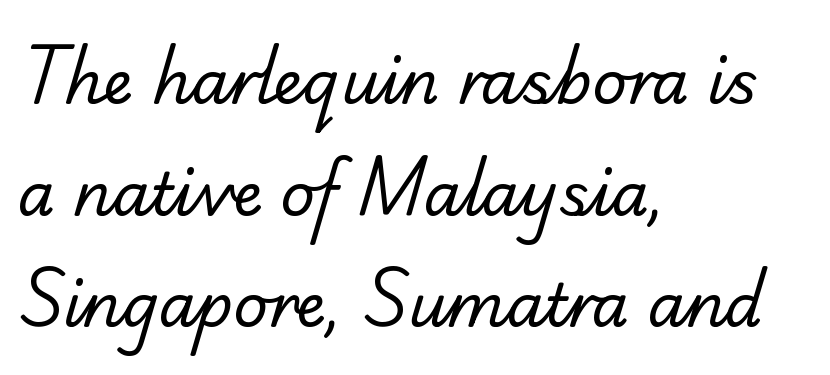
The image shows 60 px regular-weight serif type; set left-aligned, line spacing 1.86x, normal letter spacing, not underlined; low stroke contrast and a small x-height.
